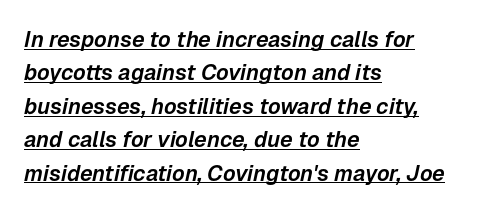
A baseline rule has been typeset under these characters. Tracking here is standard; glyphs follow each other at the usual distance. Reading down the block, your eye returns to a fixed left position each line. Normally led — the rows are evenly, conventionally spaced.
